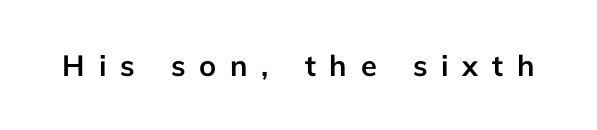
The baseline area is clear. Are there feet on the stems? There aren't — it's a sans. Does the lettering tilt? It doesn't — this is upright. Spacing between characters has been opened up far beyond the box default. This sample has the flowing, uneven cadence of proportional lettering. This is heavy type, rendered in bold.
